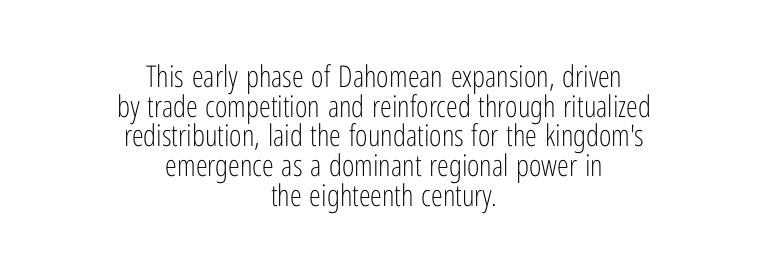
{"serif": "no", "italic": "no", "bold": "no", "weight": "light", "width": "condensed", "stroke_contrast": "low", "x_height": "medium", "monospaced": "no", "underline": "no", "align": "center", "line_spacing": "tight", "line_spacing_ratio": 0.99, "letter_spacing": "normal", "letter_spacing_em": 0.0, "glyph_px": 30}
